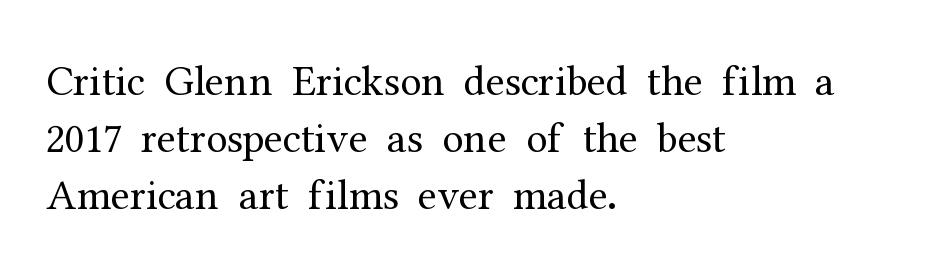
The lines in this sample share a left origin and differ only in where they stop. A typesetter would label this face a serif. Words float on clear page, feet unadorned. Regarding leading, the lines here are spaced in the standard way.
